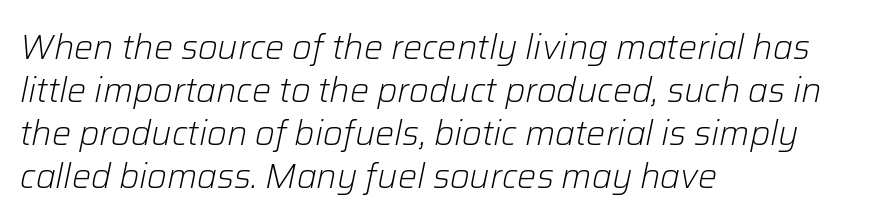
The image shows 34 px light type, italic (leaning right); set left-aligned, normal line spacing (1.26x), normal letter spacing, not underlined; low stroke contrast and a medium x-height.
